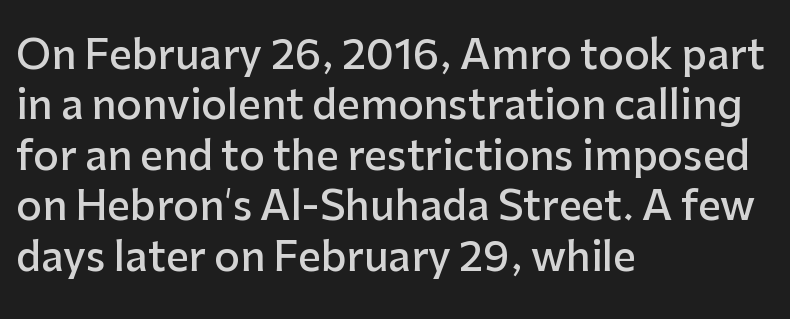
{"serif": "no", "italic": "no", "bold": "semi", "weight": "semibold", "width": "normal", "stroke_contrast": "low", "x_height": "medium", "monospaced": "no", "underline": "no", "align": "left", "line_spacing": "normal", "line_spacing_ratio": 1.26, "letter_spacing": "normal", "letter_spacing_em": 0.0, "glyph_px": 40}
